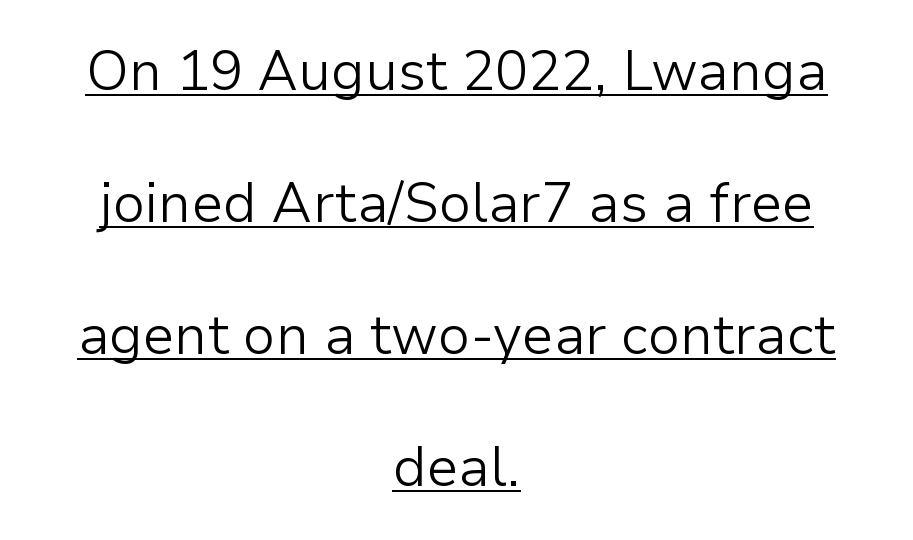
Students, observe the line beneath the letters — that is underlining. The lines are spread far apart with generous leading. Think standard paragraph weight, or any step lighter than that. Posture: straight, roman, zero tilt.
